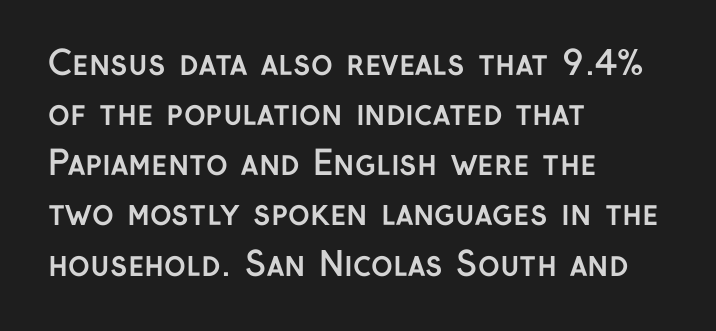
The image shows 33 px semibold sans-serif type, upright; set left-aligned, normal line spacing (1.52x), normal letter spacing, not underlined; low stroke contrast and a medium x-height.
